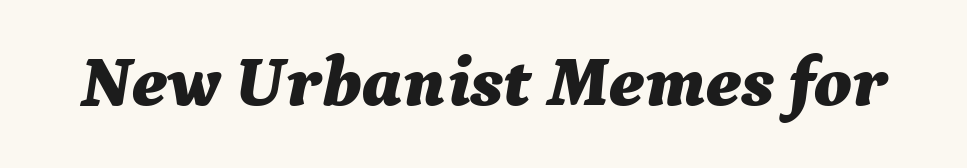
Q: Is the text bold? A: Yes.
Q: Is the text italic (slanted)? A: Yes, it leans right by about 9 degrees.
Q: Is the text underlined? A: No.
Q: Is the spacing between letters normal or unusually wide? A: Normal.
Q: Width (condensed, normal, or wide)? A: Normal.
Q: Stroke contrast? A: Medium.
Q: x-height? A: Medium.
Q: Monospaced? A: No.
